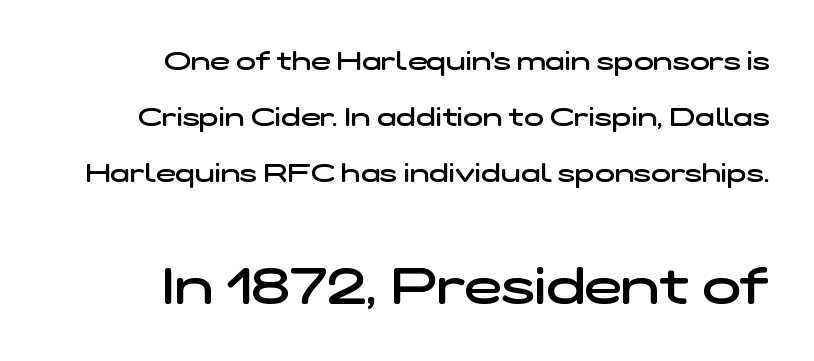
{"serif": "no", "bold": "semi", "weight": "semibold", "width": "wide", "stroke_contrast": "low", "x_height": "medium", "monospaced": "no", "underline": "no", "align": "right", "line_spacing": "loose", "line_spacing_ratio": 2.16, "letter_spacing": "normal", "letter_spacing_em": 0.0, "larger_block": "second", "size_ratio": 1.96, "glyph_px": 51}
